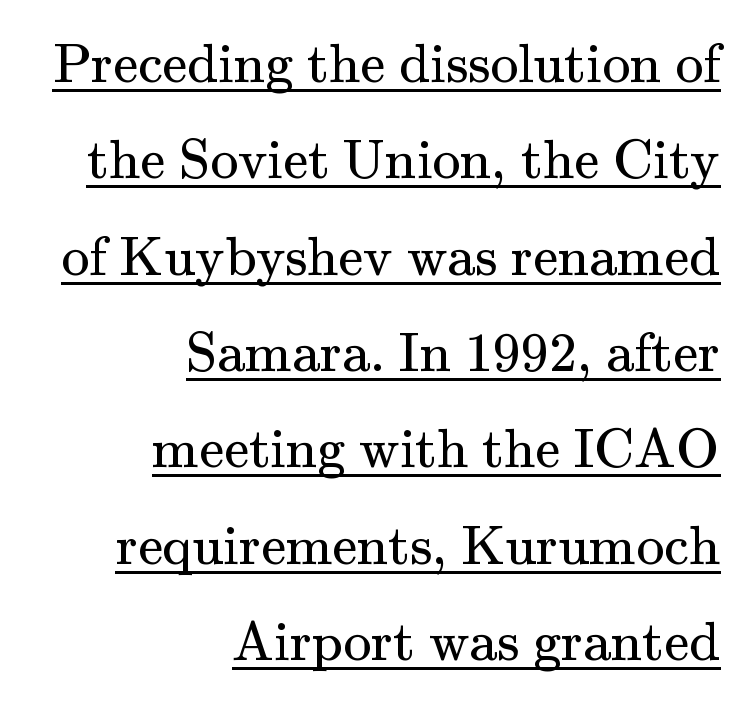
The passage is arranged like a letterhead date or caption credit — flush right. These lines were composed using upright roman letters. The face used here is rendered with its standard letterfit. The letters advance in unequal steps, a hallmark of proportional type.
